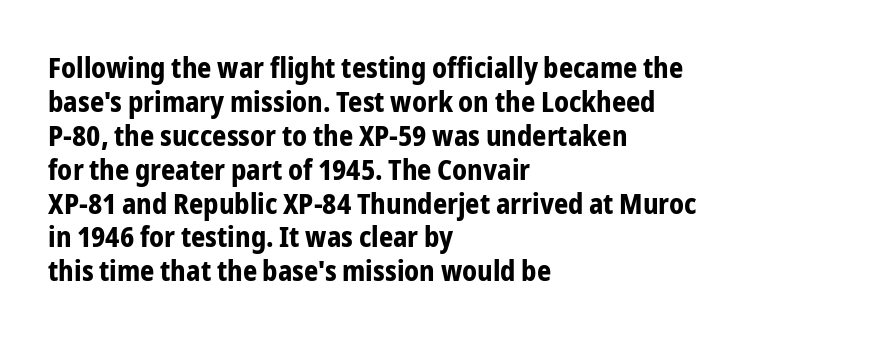
The image shows 28 px bold, condensed sans-serif type, upright; set left-aligned, line spacing 1.21x, normal letter spacing, not underlined; low stroke contrast and a medium x-height.
